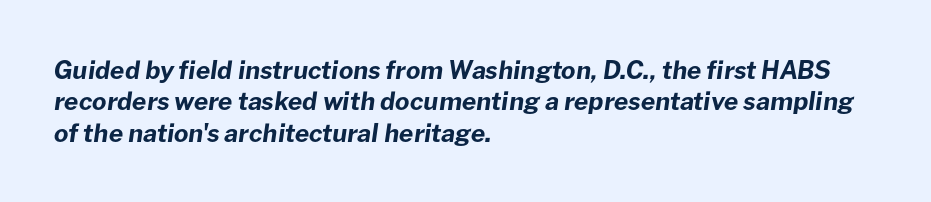
In terms of posture, this sample is oblique. Interline gaps are of average width in this sample. The setting favours the left margin, as ordinary paragraphs usually do. Nobody drew a line under any word here. Chunky letters — that's bold for sure.
